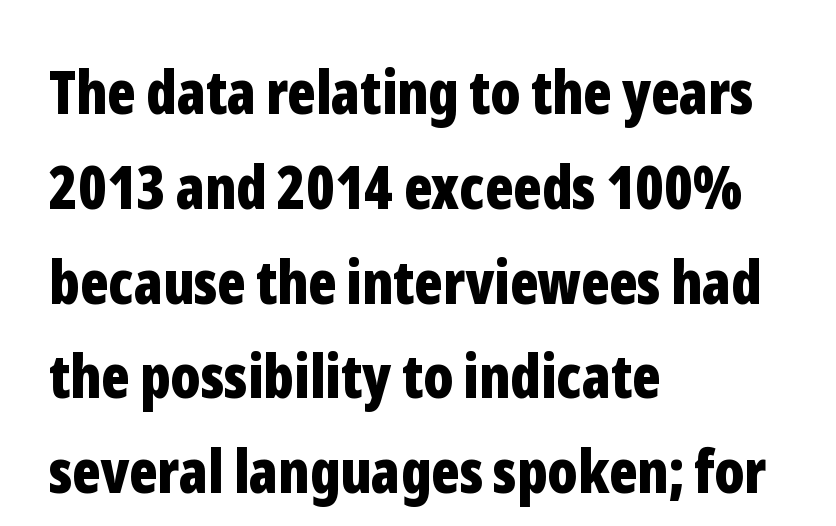
Q: Is the text bold? A: Yes.
Q: Is the text italic (slanted)? A: No, it is upright.
Q: Is the typeface a serif or a sans-serif typeface? A: Sans-serif.
Q: Is the text underlined? A: No.
Q: How is the paragraph aligned? A: Left-aligned.
Q: Is the spacing between letters normal or unusually wide? A: Normal.
Q: Is the spacing between lines tight, normal or loose? A: Normal.
Q: Width (condensed, normal, or wide)? A: Condensed.
Q: Stroke contrast? A: Low.
Q: x-height? A: Medium.
Q: Monospaced? A: No.
